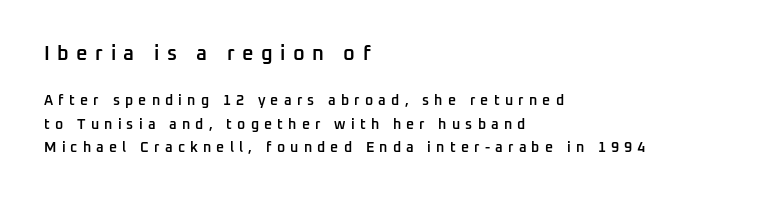
Reading top to bottom, the characters get smaller at the block break. A normal amount of white space separates one row of letters from the next. The specimen reads as upright at a glance. Glance below the letters and you will spot only blank space. In terms of letterspacing, this is a distinctly airy, spread setting. Horizontal alignment here is leftward, the default for most running prose.
